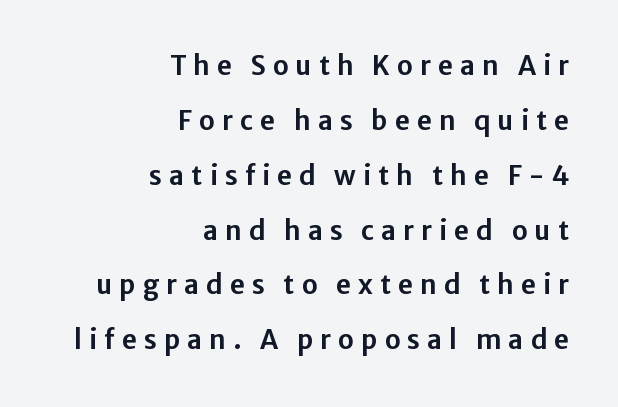
The image shows 26 px text type, upright; set right-aligned, loose line spacing (2.11x), unusually wide letter spacing (+0.27 em), not underlined.
